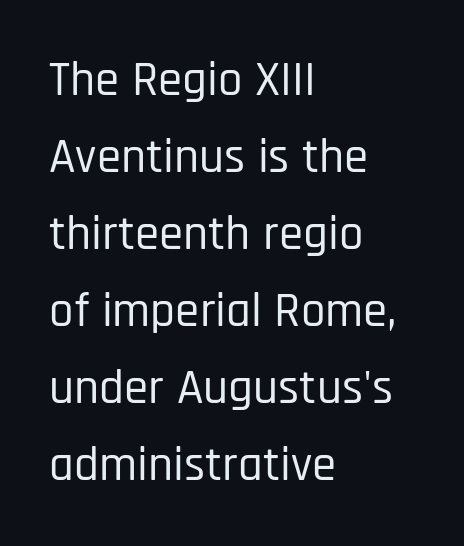
Q: Is the text italic (slanted)? A: No, it is upright.
Q: Is the typeface a serif or a sans-serif typeface? A: Sans-serif.
Q: Is the text underlined? A: No.
Q: How is the paragraph aligned? A: Left-aligned.
Q: Is the spacing between letters normal or unusually wide? A: Normal.
Q: Is the spacing between lines tight, normal or loose? A: Normal.
Q: Width (condensed, normal, or wide)? A: Condensed.
Q: Stroke contrast? A: Low.
Q: x-height? A: Large.
Q: Monospaced? A: No.
